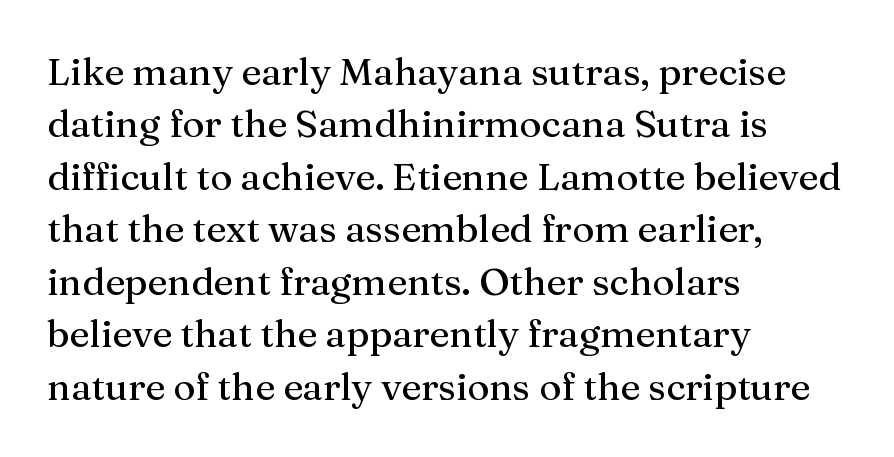
The image shows 38 px serif type, upright; set left-aligned, normal line spacing (1.38x), normal letter spacing, not underlined; medium stroke contrast and a medium x-height.
